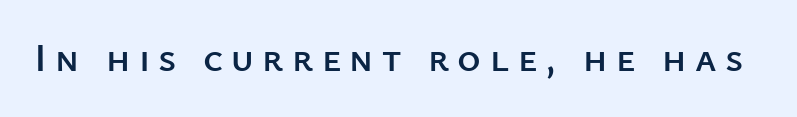
{"serif": "no", "italic": "no", "width": "normal", "stroke_contrast": "low", "x_height": "medium", "monospaced": "no", "underline": "no", "letter_spacing": "wide", "letter_spacing_em": 0.21, "glyph_px": 40}
